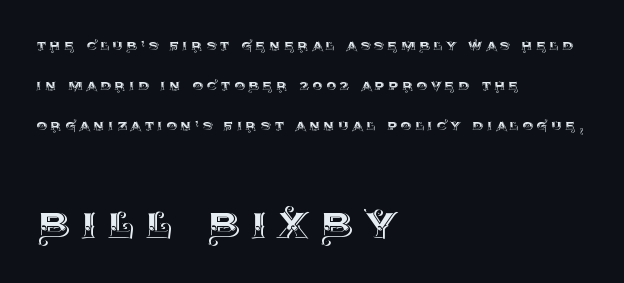
Has an underline been added? It has not. Proportional: the letters do not fall into vertical columns. Honestly, the letter spacing is so wide it's the main thing you notice. Compared with a centered layout, this one pins lines to the left instead. The space between consecutive lines is lavish.
